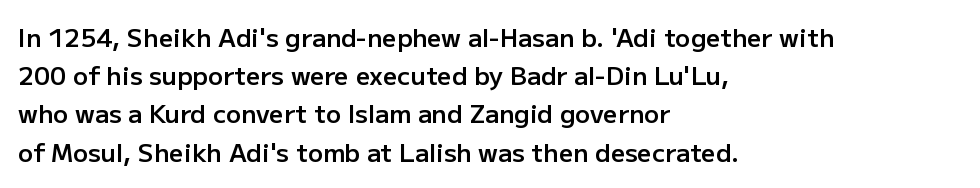
The image shows 25 px text type, upright; set left-aligned, normal line spacing (1.53x), normal letter spacing, not underlined.
